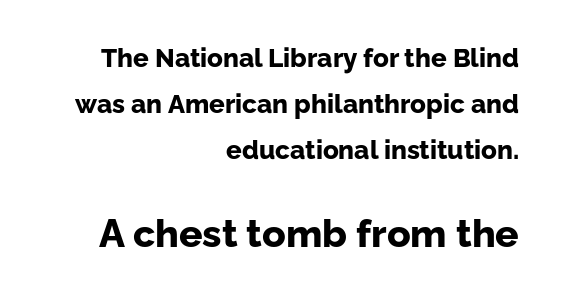
Larger block? The one below; the one above is distinctly smaller. Here the designer chose a conventional face with non-uniform glyph widths. The typesetter chose a ragged-left arrangement here. Tracking value appears to be zero — textbook default spacing. The gap between lines stays unmarked. The type sits square on the baseline with zero lean.
